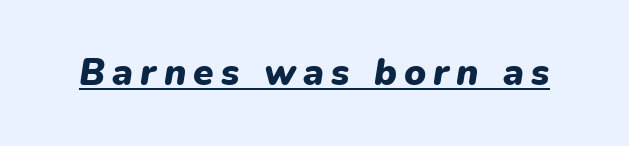
The image shows 37 px heavy type, italic (leaning right); set underlined; low stroke contrast and a medium x-height.
